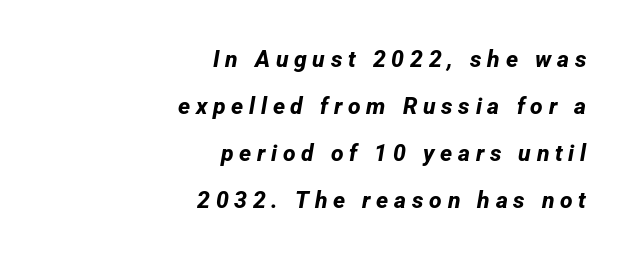
Honestly, there is no underline to notice here at all. The rendering uses a bold face; every stroke is thick and dark. Glyph-to-glyph distance is far greater than everyday printed text. All the whitespace from short lines collects on the left. Each new line begins a long way beneath the previous one.
